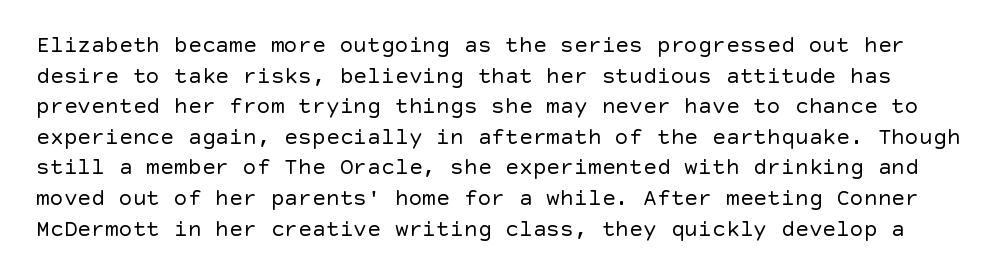
Rule under the text: the space is simply empty. A normal amount of white space separates one row of letters from the next. Stroke thickness stays within the range of a standard reading face or lighter. Characters remain perfectly vertical along every line. Short note: letters normally spaced.
